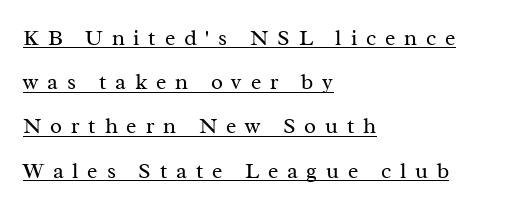
Q: Is the text bold? A: No.
Q: Is the text italic (slanted)? A: No, it is upright.
Q: Is the text underlined? A: Yes.
Q: How is the paragraph aligned? A: Left-aligned.
Q: Is the spacing between letters normal or unusually wide? A: Unusually wide.
Q: Is the spacing between lines tight, normal or loose? A: Loose.
